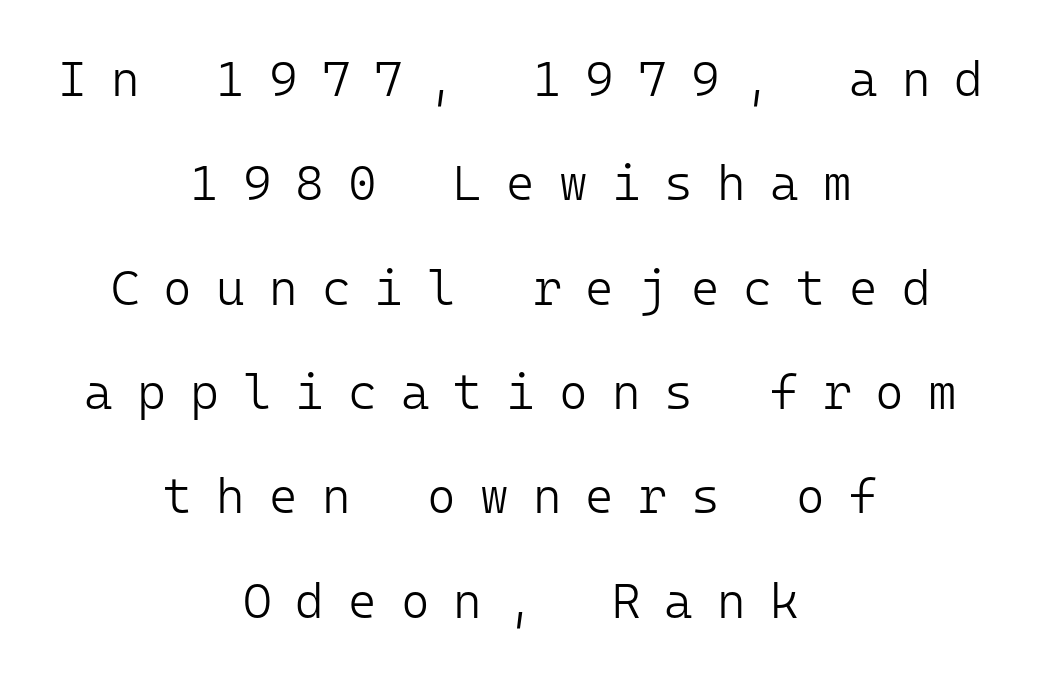
The image shows 49 px light sans-serif type, upright, monospaced; set centered, loose line spacing (2.13x), unusually wide letter spacing (+0.49 em), not underlined; low stroke contrast and a medium x-height.
